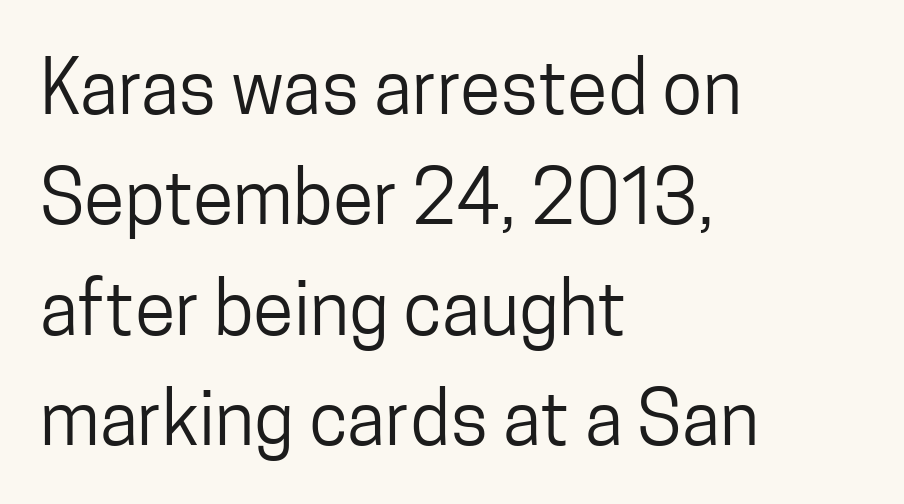
{"serif": "no", "italic": "no", "bold": "no", "weight": "regular", "width": "condensed", "stroke_contrast": "low", "x_height": "medium", "monospaced": "no", "underline": "no", "align": "left", "line_spacing": "normal", "line_spacing_ratio": 1.49, "letter_spacing": "normal", "letter_spacing_em": 0.0, "glyph_px": 74}
